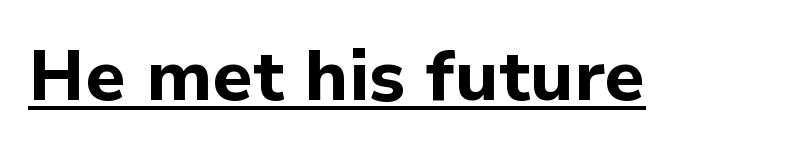
{"serif": "no", "italic": "no", "bold": "yes", "weight": "bold", "width": "normal", "stroke_contrast": "low", "x_height": "medium", "monospaced": "no", "underline": "yes", "letter_spacing": "normal", "letter_spacing_em": 0.0, "glyph_px": 71}
